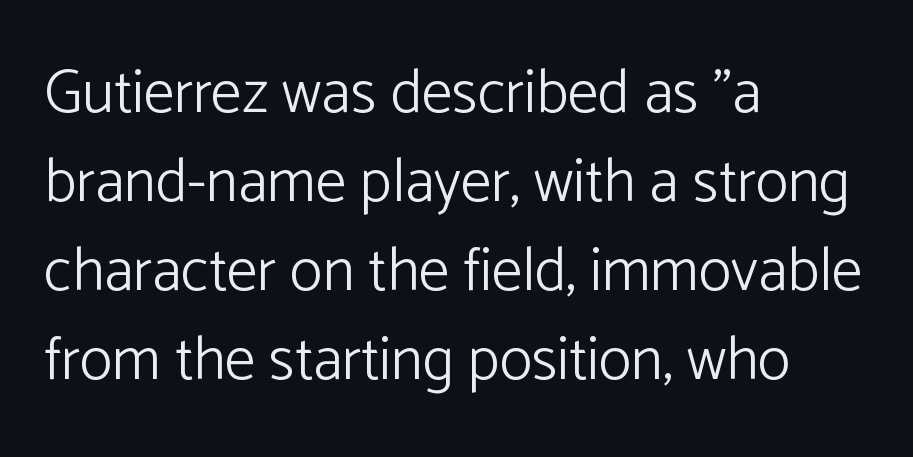
Q: Is the text bold? A: No.
Q: Is the text italic (slanted)? A: No, it is upright.
Q: Is the typeface a serif or a sans-serif typeface? A: Sans-serif.
Q: Is the text underlined? A: No.
Q: How is the paragraph aligned? A: Left-aligned.
Q: Is the spacing between letters normal or unusually wide? A: Normal.
Q: Is the spacing between lines tight, normal or loose? A: Normal.
Q: Width (condensed, normal, or wide)? A: Normal.
Q: Stroke contrast? A: Low.
Q: x-height? A: Medium.
Q: Monospaced? A: No.
